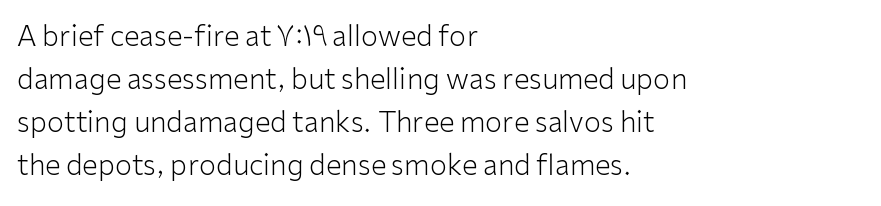
Designer's note — italics off, roman on. Is the letter spacing exaggerated? No — it looks like the ordinary default. The paragraph shown leans on its left margin. Underlining? Definitely not there. Proportional: the letters do not fall into vertical columns. In terms of letterform style, serifs are entirely absent.
